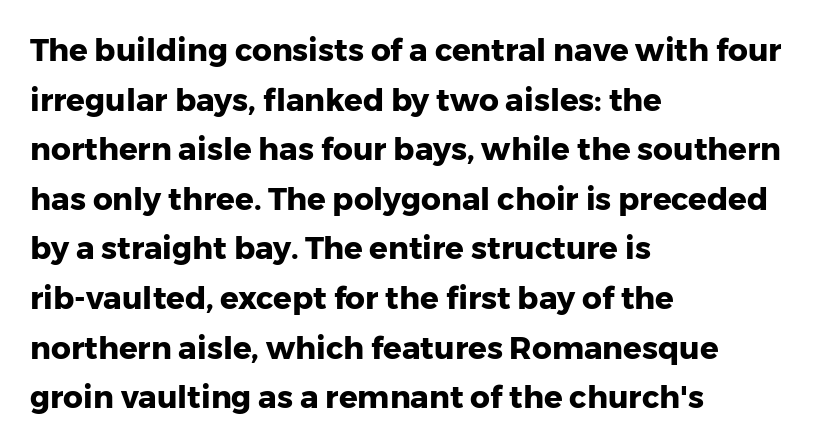
Q: Is the text bold? A: Yes.
Q: Is the text italic (slanted)? A: No, it is upright.
Q: Is the typeface a serif or a sans-serif typeface? A: Sans-serif.
Q: Is the text underlined? A: No.
Q: How is the paragraph aligned? A: Left-aligned.
Q: Is the spacing between letters normal or unusually wide? A: Normal.
Q: Is the spacing between lines tight, normal or loose? A: Normal.
Q: Width (condensed, normal, or wide)? A: Normal.
Q: Stroke contrast? A: Low.
Q: x-height? A: Medium.
Q: Monospaced? A: No.
